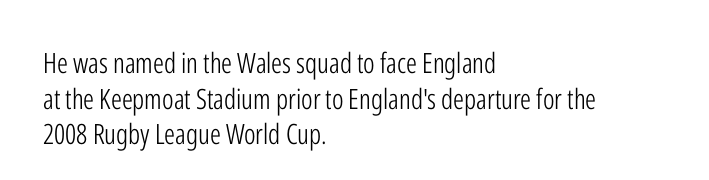
Are there feet on the stems? There aren't — it's a sans. Weight class: somewhere from thin through regular. If you drew a ruler down the left edge, every line would touch it. This block has exactly the height ordinary leading produces. When letters stand straight like this, we call the style roman or upright.
